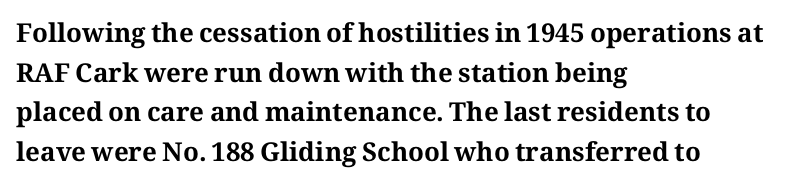
Line spacing here is normal. Words float on clear page, feet unadorned. Each glyph is drawn with heavy, bold strokes. There is no visible air inserted between adjacent glyphs. These lines are set flush left with a ragged right edge. This is roman type, the default non-slanted kind.
